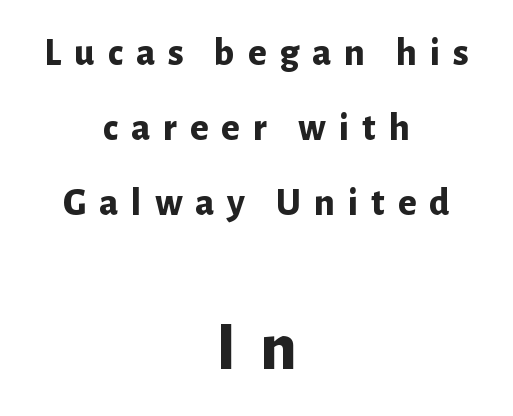
You could only call the tracking loose — the letters float apart. Compare the two chunks: the lower has the greater cap height. The typesetter chose a symmetrical, centered arrangement here. Stroke terminals: plain, sans-serif.
